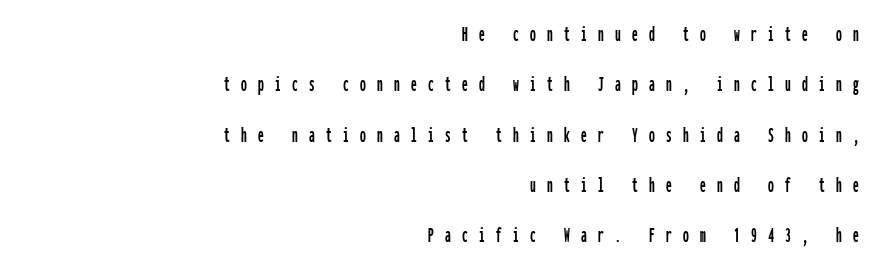
The image shows 23 px text type, upright; set right-aligned, loose line spacing (2.19x), unusually wide letter spacing (+0.49 em), not underlined.
